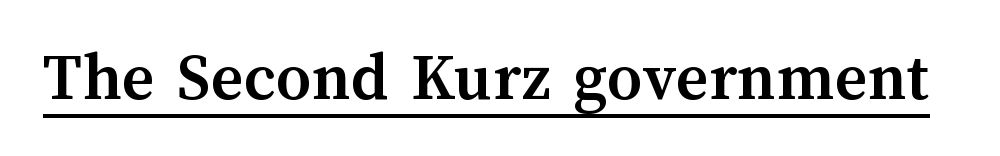
{"italic": "no", "bold": "yes", "weight": "semibold", "width": "normal", "stroke_contrast": "medium", "x_height": "medium", "monospaced": "no", "underline": "yes", "letter_spacing": "normal", "letter_spacing_em": 0.0, "glyph_px": 70}
